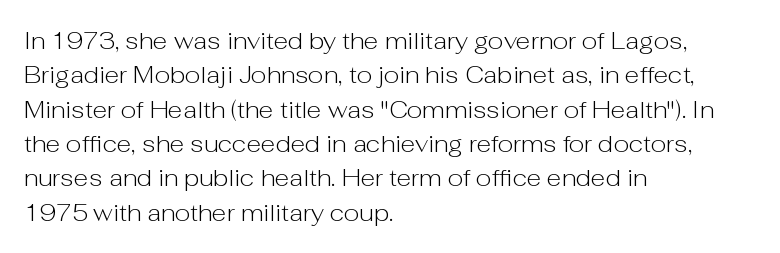
Vertical stems look standard width or narrower in stroke. Default kerning and tracking; the words read as compact shapes. These lines are set flush left with a ragged right edge. The baseline area is clear.
